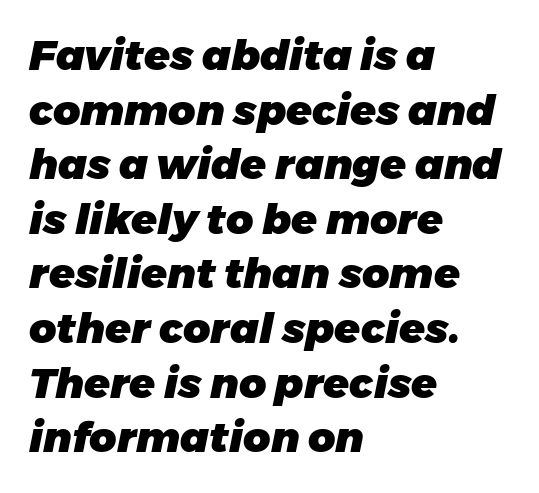
The image shows 42 px heavy type, italic (leaning right); set left-aligned, normal line spacing (1.3x), normal letter spacing, not underlined; low stroke contrast and a medium x-height.
